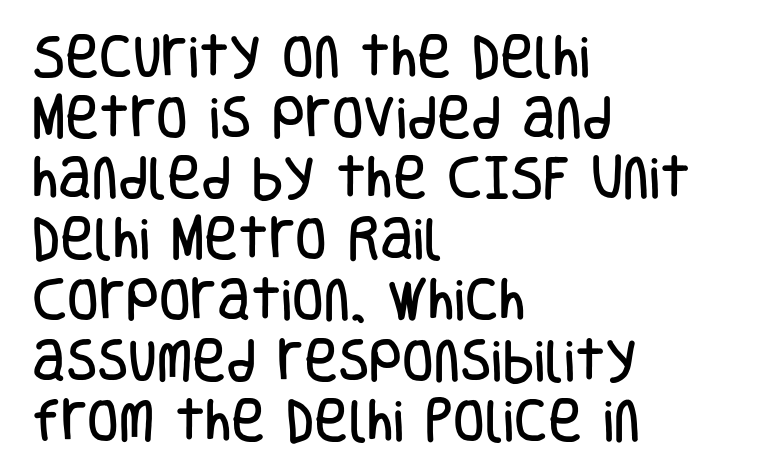
{"serif": "no", "italic": "no", "width": "condensed", "stroke_contrast": "low", "x_height": "large", "monospaced": "no", "underline": "no", "align": "left", "line_spacing": "normal", "line_spacing_ratio": 1.32, "letter_spacing": "normal", "letter_spacing_em": 0.0, "glyph_px": 46}
